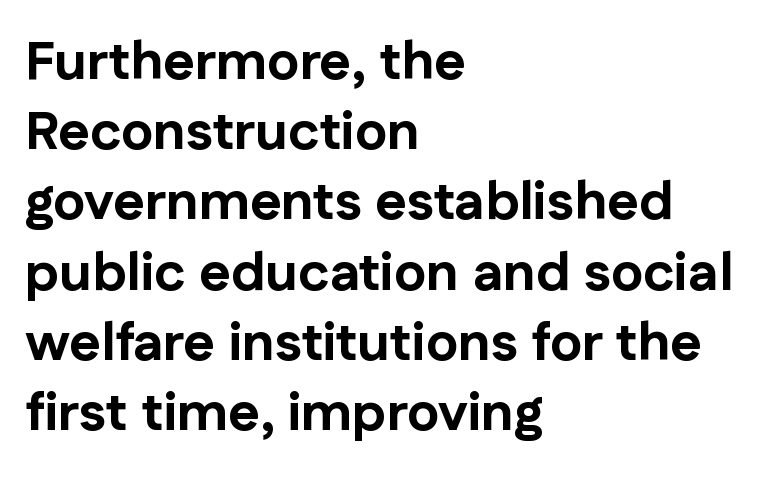
{"serif": "no", "italic": "no", "bold": "yes", "weight": "bold", "width": "normal", "stroke_contrast": "low", "x_height": "medium", "monospaced": "no", "underline": "no", "align": "left", "line_spacing": "normal", "line_spacing_ratio": 1.3, "letter_spacing": "normal", "letter_spacing_em": 0.0, "glyph_px": 54}
